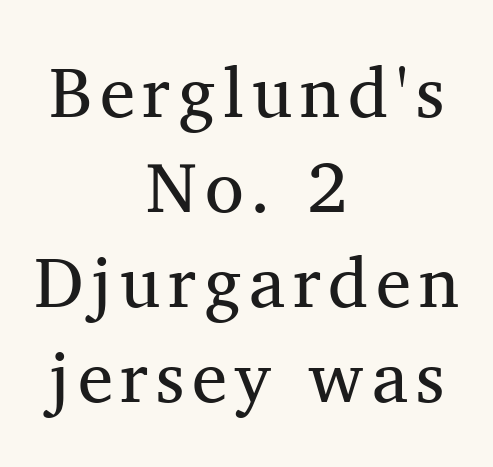
{"serif": "yes", "italic": "no", "bold": "no", "weight": "regular", "width": "normal", "stroke_contrast": "medium", "x_height": "medium", "monospaced": "no", "underline": "no", "align": "center", "line_spacing": "normal", "line_spacing_ratio": 1.34, "glyph_px": 71}
